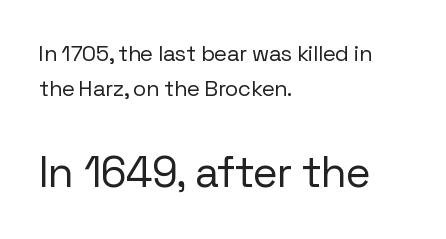
The image shows 43 px regular-weight sans-serif type, upright; set left-aligned, normal line spacing (1.6x), normal letter spacing, not underlined; the second (bottom) block is 1.95x larger; low stroke contrast and a medium x-height.
